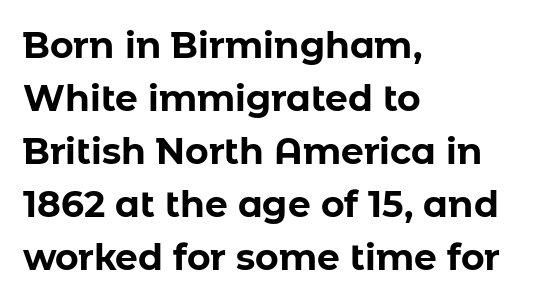
The ragged edge is on the right, which tells us the setting is flush left. Classification — sans serif. These lines are rendered in a variable-pitch font. The space beneath each line is pristine and unruled.
